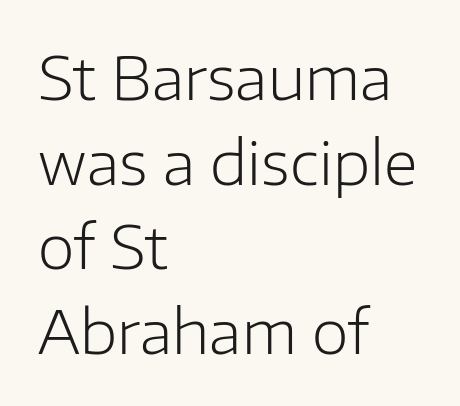
The image shows 60 px light sans-serif type, upright; set left-aligned, normal line spacing (1.41x), normal letter spacing, not underlined; low stroke contrast and a medium x-height.
